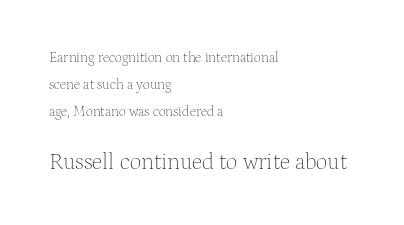
The image shows 23 px text type, upright; set left-aligned, loose line spacing (1.94x), normal letter spacing, not underlined; the second (bottom) block is 1.64x larger.
